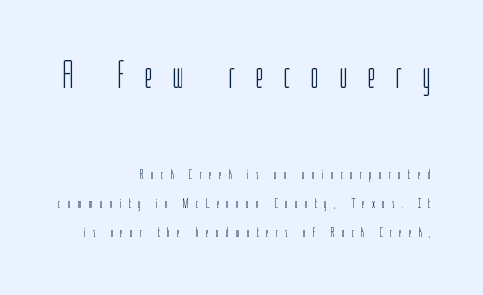
{"serif": "no", "italic": "no", "bold": "no", "weight": "light", "width": "condensed", "stroke_contrast": "low", "x_height": "medium", "monospaced": "no", "underline": "no", "align": "right", "line_spacing": "loose", "line_spacing_ratio": 2.06, "letter_spacing": "wide", "letter_spacing_em": 0.48, "larger_block": "first", "size_ratio": 2.86, "glyph_px": 40}
